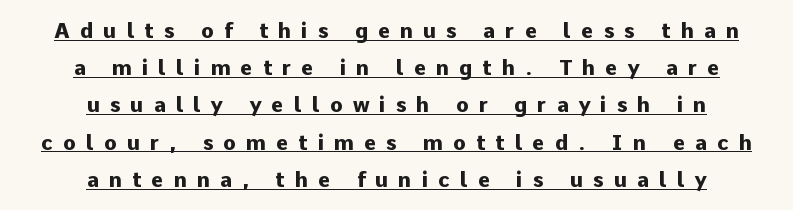
The image shows 21 px bold type, upright; set centered, line spacing 1.77x, unusually wide letter spacing (+0.48 em), underlined.
